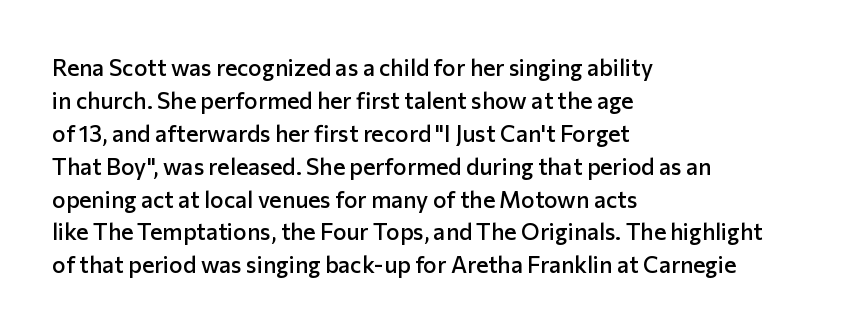
{"italic": "no", "bold": "semi", "underline": "no", "align": "left", "line_spacing": "normal", "line_spacing_ratio": 1.43, "letter_spacing": "normal", "letter_spacing_em": 0.0, "glyph_px": 23}
